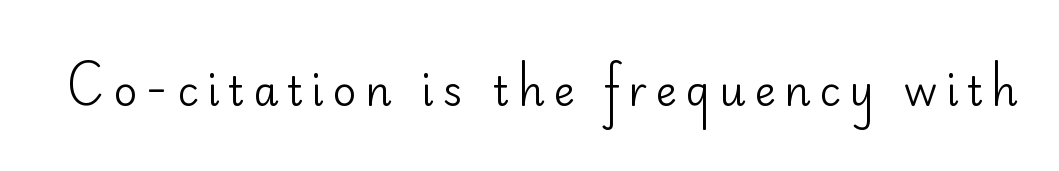
No heavy texture on the line: the type isn't bold. Italic: no, the glyphs are upright roman. Quick note: underline off. This sample uses a sans-serif face. In terms of letterspacing, this is a distinctly airy, spread setting.
